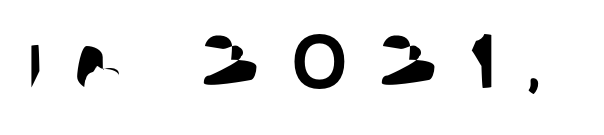
In terms of letterspacing, this is a distinctly airy, spread setting. In terms of letterform style, serifs are entirely absent. Proportional: the letters do not fall into vertical columns. Clear beneath every line of the passage.
